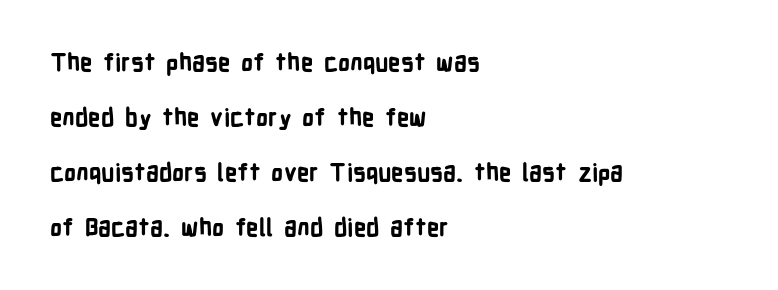
The image shows 24 px bold type, upright; set left-aligned, loose line spacing (2.29x), normal letter spacing, not underlined.
